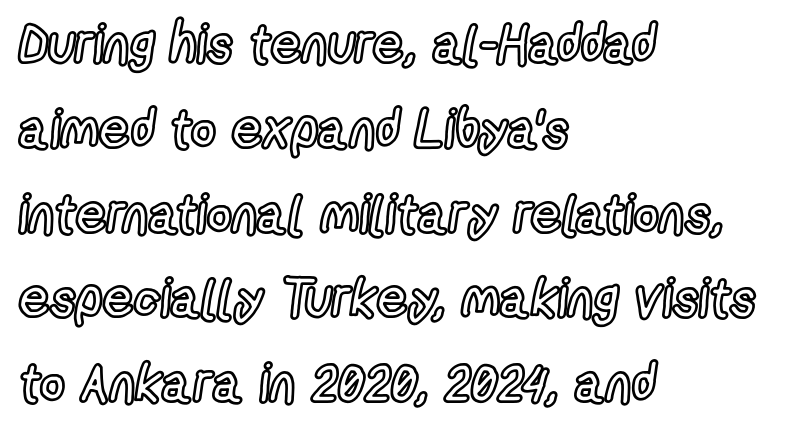
{"width": "condensed", "x_height": "medium", "monospaced": "no", "underline": "no", "align": "left", "line_spacing": "normal", "line_spacing_ratio": 1.57, "letter_spacing": "normal", "letter_spacing_em": 0.0, "glyph_px": 54}
